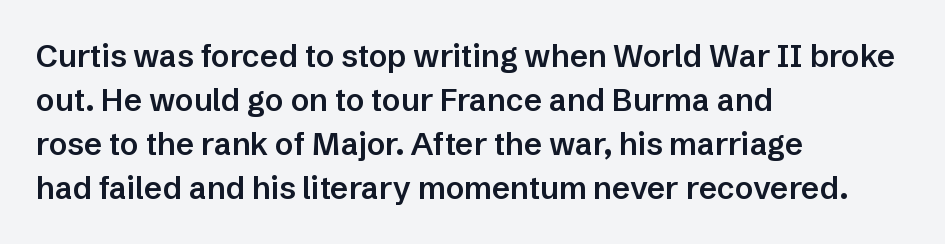
Q: Is the text bold? A: Semi-bold.
Q: Is the text italic (slanted)? A: No, it is upright.
Q: Is the typeface a serif or a sans-serif typeface? A: Sans-serif.
Q: Is the text underlined? A: No.
Q: How is the paragraph aligned? A: Left-aligned.
Q: Is the spacing between letters normal or unusually wide? A: Normal.
Q: Is the spacing between lines tight, normal or loose? A: Normal.
Q: Width (condensed, normal, or wide)? A: Normal.
Q: Stroke contrast? A: Low.
Q: x-height? A: Medium.
Q: Monospaced? A: No.
